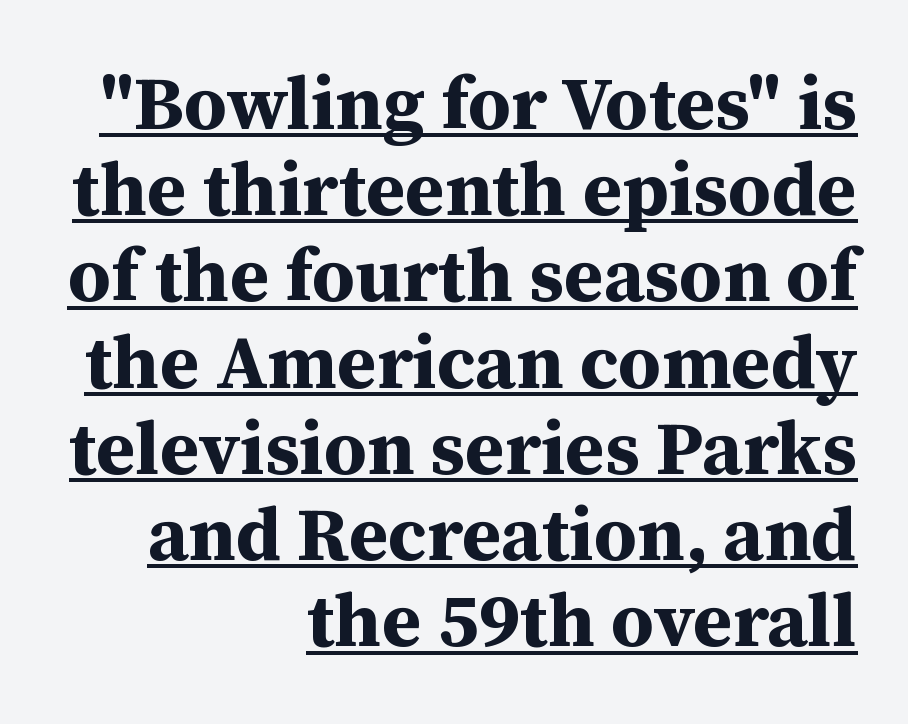
Q: Is the text bold? A: Yes.
Q: Is the text italic (slanted)? A: No, it is upright.
Q: Is the typeface a serif or a sans-serif typeface? A: Serif.
Q: Is the text underlined? A: Yes.
Q: How is the paragraph aligned? A: Right-aligned.
Q: Is the spacing between letters normal or unusually wide? A: Normal.
Q: Is the spacing between lines tight, normal or loose? A: Tight.
Q: Width (condensed, normal, or wide)? A: Normal.
Q: Stroke contrast? A: Medium.
Q: x-height? A: Medium.
Q: Monospaced? A: No.
